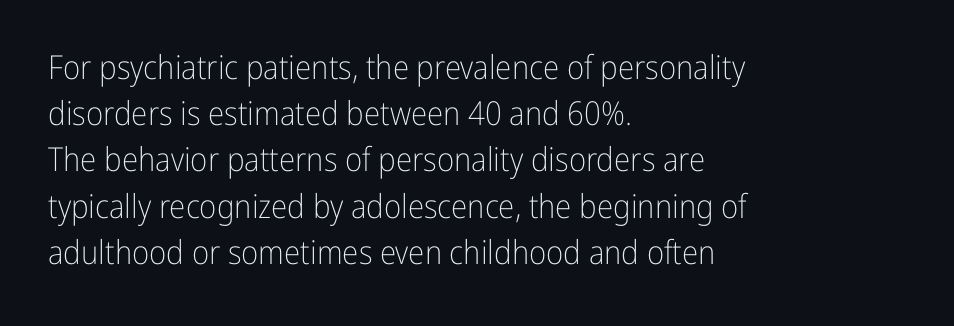
Q: Is the text bold? A: No.
Q: Is the text italic (slanted)? A: No, it is upright.
Q: Is the typeface a serif or a sans-serif typeface? A: Sans-serif.
Q: Is the text underlined? A: No.
Q: How is the paragraph aligned? A: Left-aligned.
Q: Is the spacing between letters normal or unusually wide? A: Normal.
Q: Is the spacing between lines tight, normal or loose? A: Normal.
Q: Width (condensed, normal, or wide)? A: Condensed.
Q: Stroke contrast? A: Low.
Q: x-height? A: Medium.
Q: Monospaced? A: No.
